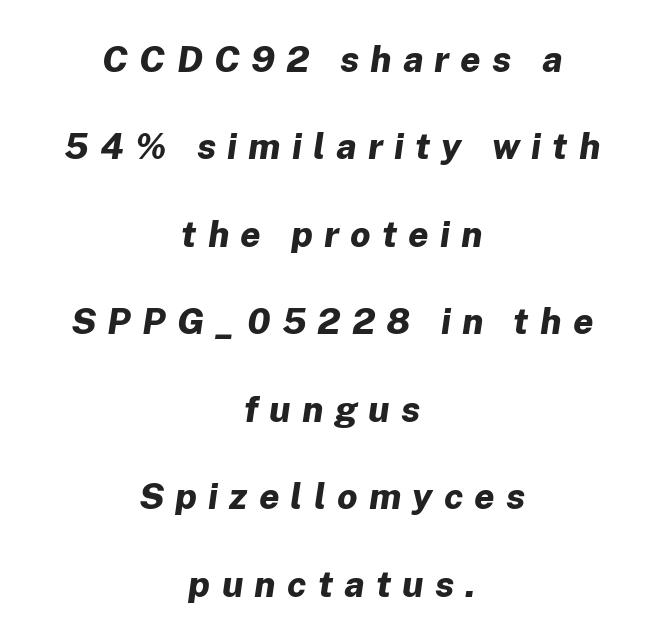
Centered paragraph, ragged on both sides. These words are printed bold, with thick strokes throughout. Characters are canted at an angle relative to the baseline's perpendicular. Rule under the text: the space is simply empty.
